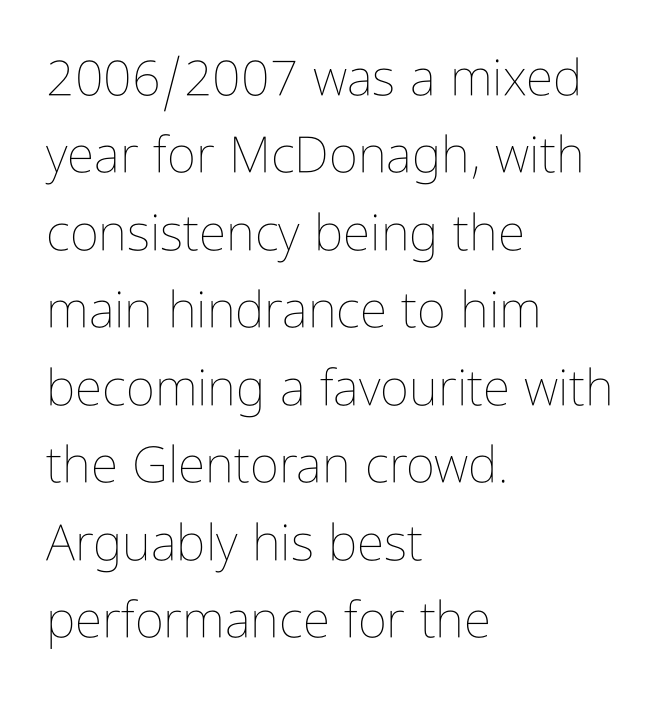
{"italic": "no", "bold": "no", "weight": "thin", "width": "condensed", "stroke_contrast": "low", "x_height": "medium", "monospaced": "no", "underline": "no", "align": "left", "line_spacing": "normal", "line_spacing_ratio": 1.55, "letter_spacing": "normal", "letter_spacing_em": 0.0, "glyph_px": 50}
